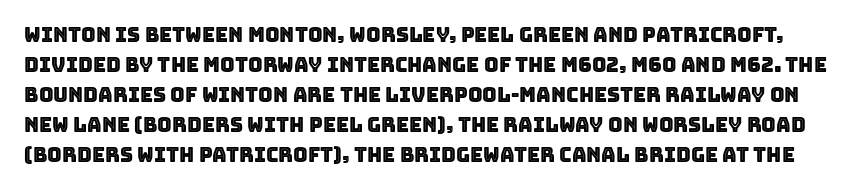
Letters rest on an invisible, unmarked baseline. Students, note that the glyphs here touch the page at normal intervals. Posture: vertical. Compared with typical paragraphs, the rows here are spaced about the same.
